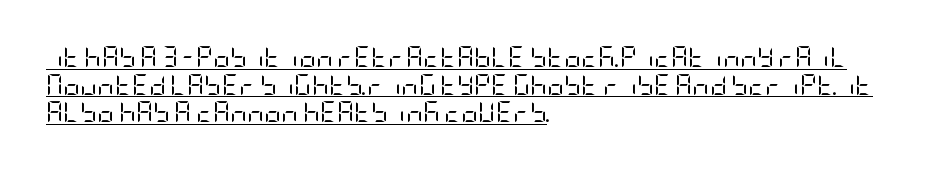
Q: Is the text bold? A: No.
Q: Is the text italic (slanted)? A: No, it is upright.
Q: Is the text underlined? A: Yes.
Q: How is the paragraph aligned? A: Left-aligned.
Q: Is the spacing between letters normal or unusually wide? A: Normal.
Q: Is the spacing between lines tight, normal or loose? A: Normal.
